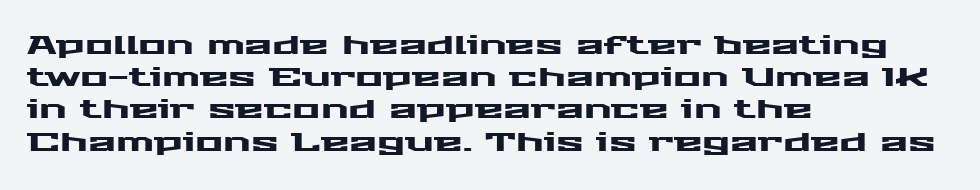
You could call the tracking neutral — neither tight nor loose. Posture: upright roman. Which margin do the lines hug? The left one — the right edge is uneven. Decoration check: the copy has no underline.
